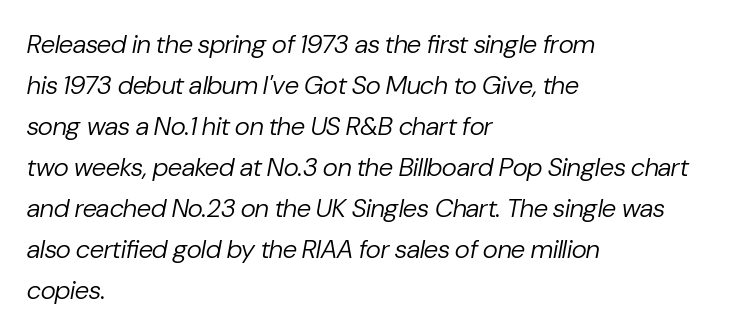
The glyphs are unaccompanied by any horizontal stroke below them. This is oblique type, the kind used for emphasis or titles. Here the glyphs are tracked normally, forming tight word shapes. Horizontal alignment here is leftward, the default for most running prose.
